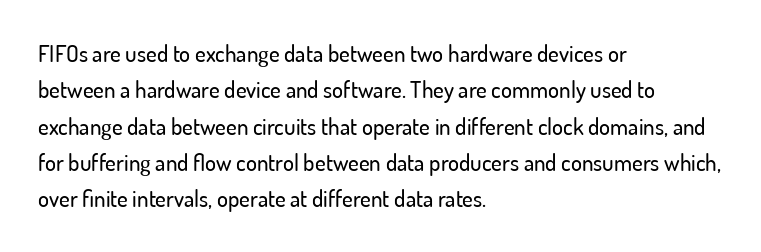
Q: Is the text italic (slanted)? A: No, it is upright.
Q: Is the text underlined? A: No.
Q: How is the paragraph aligned? A: Left-aligned.
Q: Is the spacing between letters normal or unusually wide? A: Normal.
Q: Is the spacing between lines tight, normal or loose? A: Normal.
